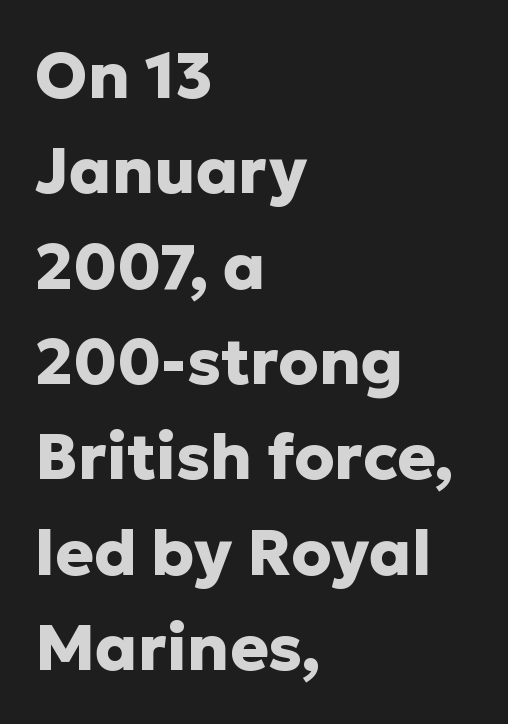
The image shows 64 px heavy sans-serif type, upright; set left-aligned, normal line spacing (1.49x), normal letter spacing, not underlined; low stroke contrast and a medium x-height.
